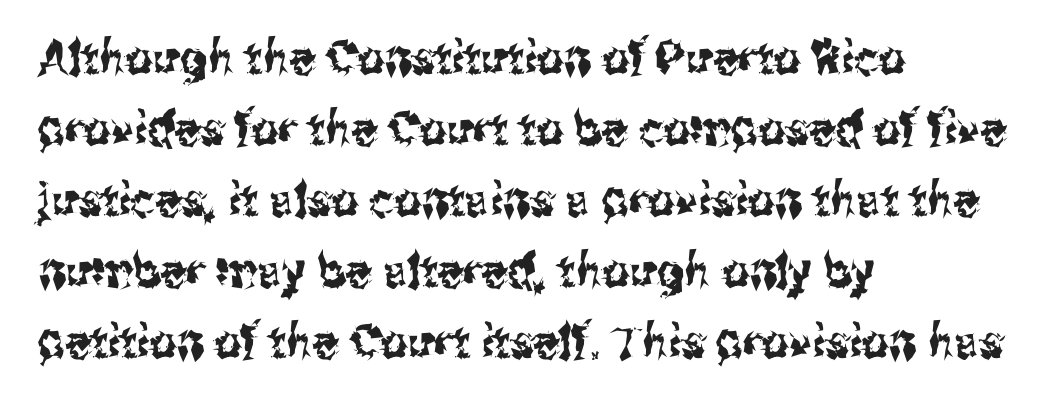
Q: Is the text italic (slanted)? A: No, it is upright.
Q: Is the typeface a serif or a sans-serif typeface? A: Sans-serif.
Q: Is the text underlined? A: No.
Q: How is the paragraph aligned? A: Left-aligned.
Q: Is the spacing between letters normal or unusually wide? A: Normal.
Q: Is the spacing between lines tight, normal or loose? A: Normal.
Q: Width (condensed, normal, or wide)? A: Condensed.
Q: Stroke contrast? A: Medium.
Q: x-height? A: Medium.
Q: Monospaced? A: No.
